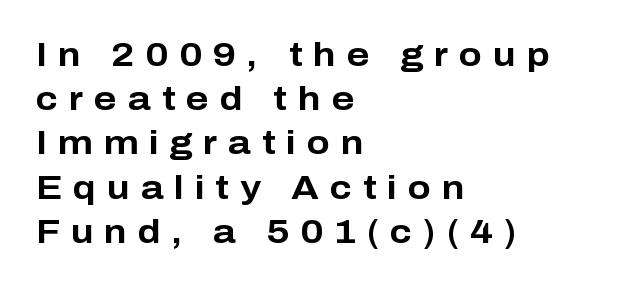
The image shows 34 px bold sans-serif type, upright; set left-aligned, normal line spacing (1.3x), unusually wide letter spacing (+0.32 em), not underlined; low stroke contrast and a medium x-height.
